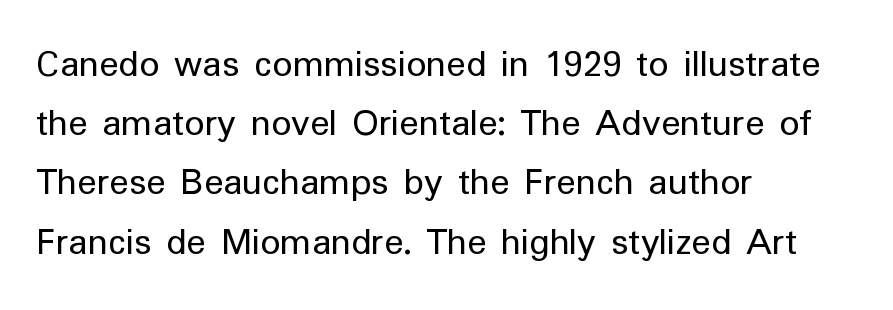
{"serif": "no", "italic": "no", "bold": "no", "weight": "regular", "width": "normal", "stroke_contrast": "low", "x_height": "medium", "monospaced": "no", "underline": "no", "align": "left", "line_spacing": "normal", "line_spacing_ratio": 1.48, "letter_spacing": "normal", "letter_spacing_em": 0.0, "glyph_px": 40}
